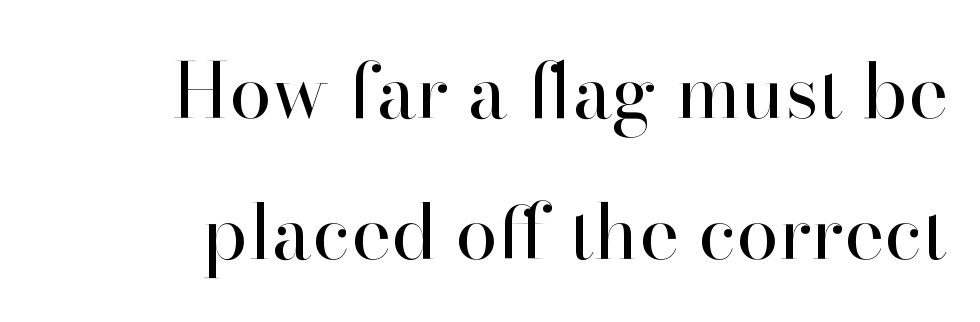
{"serif": "yes", "italic": "no", "bold": "no", "weight": "regular", "width": "normal", "stroke_contrast": "high", "x_height": "small", "monospaced": "no", "underline": "no", "align": "right", "line_spacing_ratio": 1.85, "letter_spacing": "normal", "letter_spacing_em": 0.0, "glyph_px": 76}
